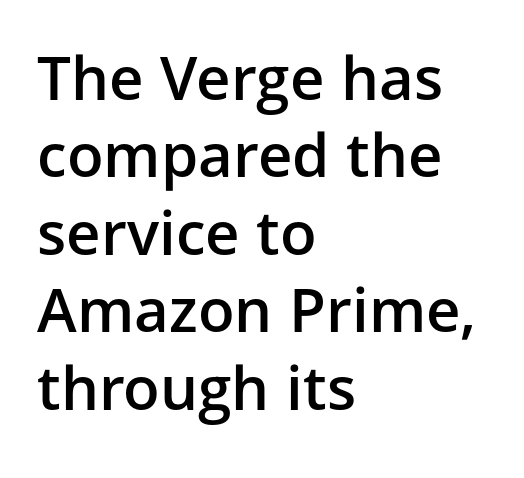
{"serif": "no", "italic": "no", "bold": "semi", "weight": "semibold", "width": "normal", "stroke_contrast": "low", "x_height": "medium", "monospaced": "no", "underline": "no", "align": "left", "line_spacing": "normal", "line_spacing_ratio": 1.29, "letter_spacing": "normal", "letter_spacing_em": 0.0, "glyph_px": 60}
